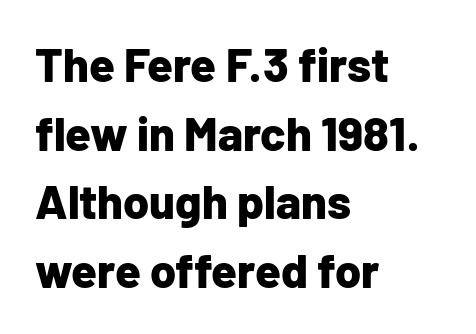
Q: Is the text bold? A: Yes.
Q: Is the text italic (slanted)? A: No, it is upright.
Q: Is the typeface a serif or a sans-serif typeface? A: Sans-serif.
Q: Is the text underlined? A: No.
Q: How is the paragraph aligned? A: Left-aligned.
Q: Is the spacing between letters normal or unusually wide? A: Normal.
Q: Is the spacing between lines tight, normal or loose? A: Normal.
Q: Width (condensed, normal, or wide)? A: Normal.
Q: Stroke contrast? A: Low.
Q: x-height? A: Medium.
Q: Monospaced? A: No.
